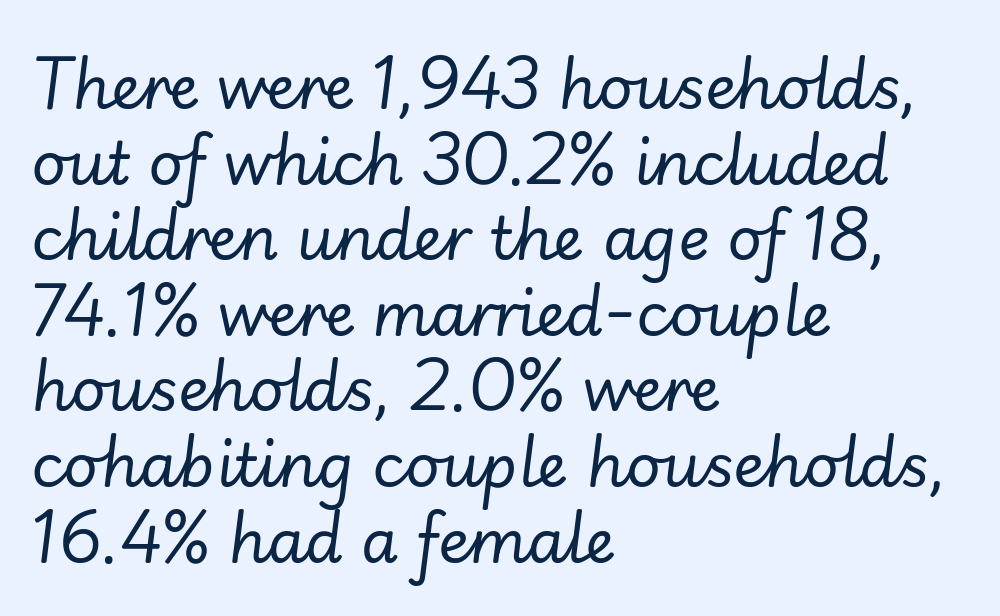
{"italic": "yes", "lean": "right", "slant_degrees": 7, "bold": "no", "weight": "regular", "width": "normal", "stroke_contrast": "low", "x_height": "small", "monospaced": "no", "underline": "no", "align": "left", "line_spacing": "normal", "line_spacing_ratio": 1.26, "letter_spacing": "normal", "letter_spacing_em": 0.0, "glyph_px": 60}
